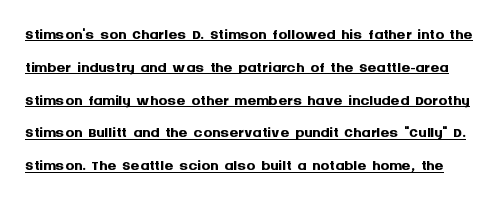
{"italic": "no", "bold": "yes", "underline": "yes", "line_spacing": "normal", "line_spacing_ratio": 1.49, "letter_spacing": "normal", "letter_spacing_em": 0.0, "glyph_px": 22}
